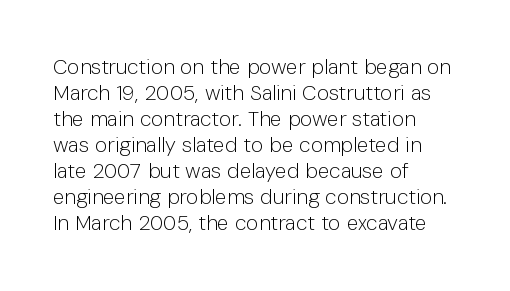
The typography opts for an upright posture over an oblique one. Unmarked baselines from the first word to the last. Students, note that the glyphs here touch the page at normal intervals. Which margin do the lines hug? The left one — the right edge is uneven. The typesetting does not lean heavy: it is not bold.
